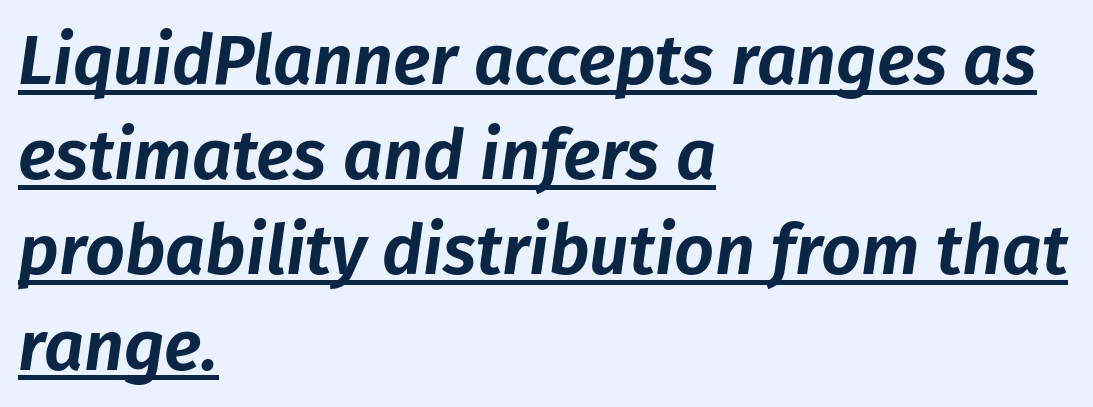
The image shows 70 px text type, italic (leaning right); set left-aligned, normal line spacing (1.36x), normal letter spacing, underlined; low stroke contrast and a medium x-height.
